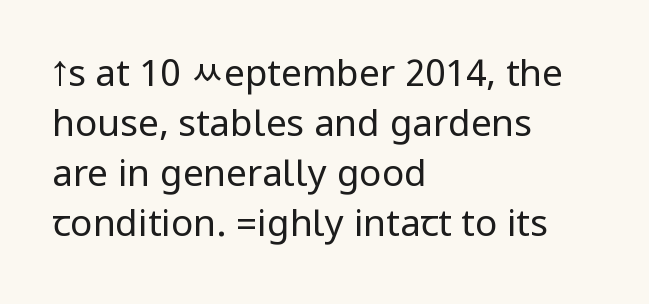
{"serif": "no", "italic": "no", "bold": "no", "weight": "regular", "width": "condensed", "stroke_contrast": "low", "underline": "no", "align": "left", "line_spacing": "normal", "line_spacing_ratio": 1.35, "letter_spacing": "normal", "letter_spacing_em": 0.0, "glyph_px": 37}
